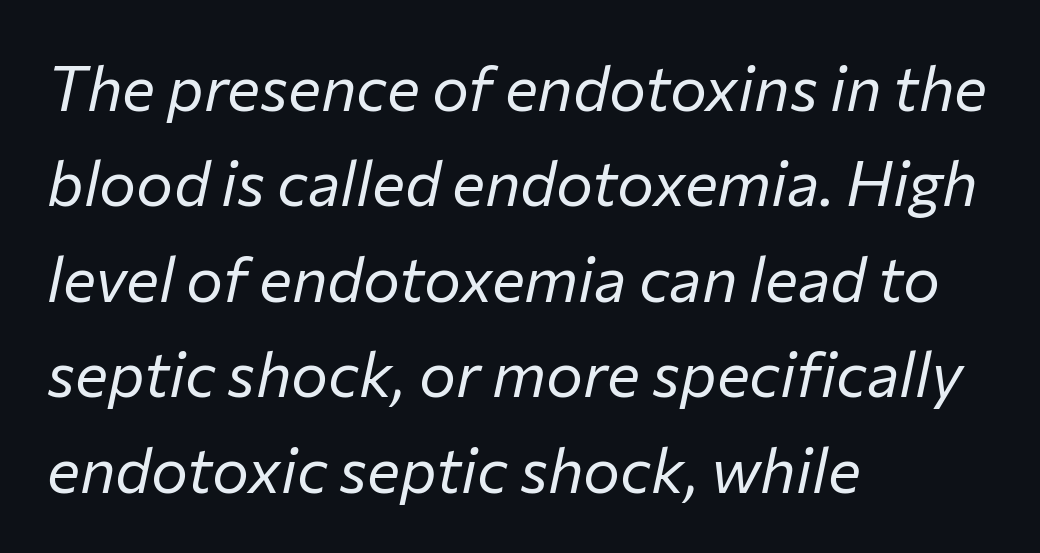
The image shows 62 px regular-weight type, italic (leaning right); set left-aligned, normal line spacing (1.54x), normal letter spacing, not underlined; low stroke contrast and a medium x-height.
